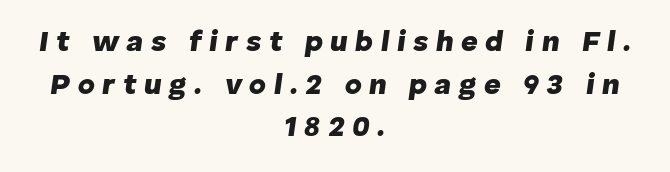
The image shows 29 px heavy type, italic (leaning right); set centered, normal line spacing (1.47x), unusually wide letter spacing (+0.26 em), not underlined; low stroke contrast and a medium x-height.
